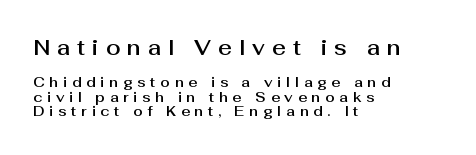
The image shows 21 px text type, upright; set left-aligned, tight line spacing (1.05x), unusually wide letter spacing (+0.33 em), not underlined; the first (top) block is 1.5x larger.
